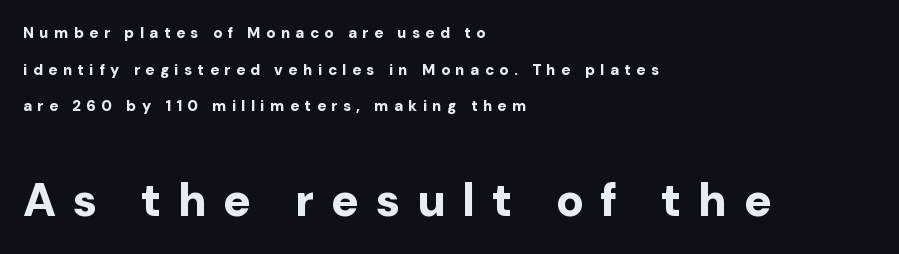
{"serif": "no", "italic": "no", "bold": "yes", "weight": "bold", "width": "normal", "stroke_contrast": "low", "x_height": "medium", "monospaced": "no", "underline": "no", "align": "left", "line_spacing": "loose", "line_spacing_ratio": 2.44, "letter_spacing": "wide", "letter_spacing_em": 0.36, "larger_block": "second", "size_ratio": 3.07, "glyph_px": 46}
